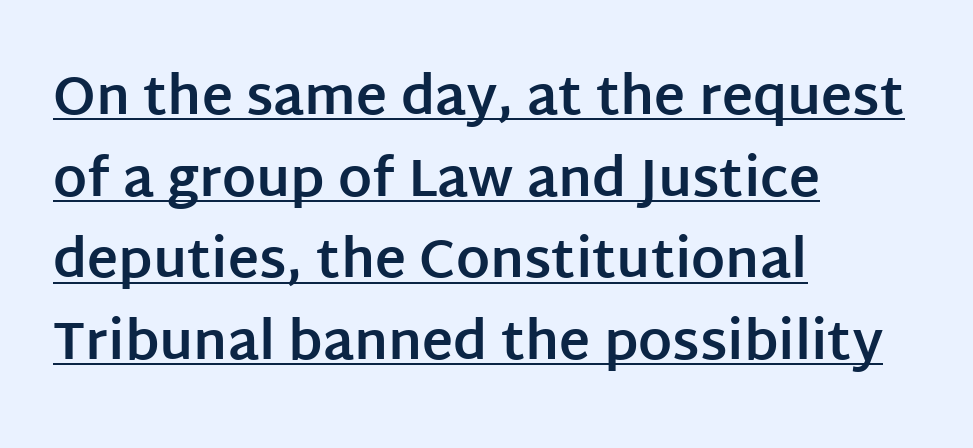
{"serif": "no", "italic": "no", "bold": "yes", "weight": "bold", "width": "normal", "stroke_contrast": "low", "x_height": "large", "monospaced": "no", "underline": "yes", "align": "left", "line_spacing": "normal", "line_spacing_ratio": 1.54, "letter_spacing": "normal", "letter_spacing_em": 0.0, "glyph_px": 53}
